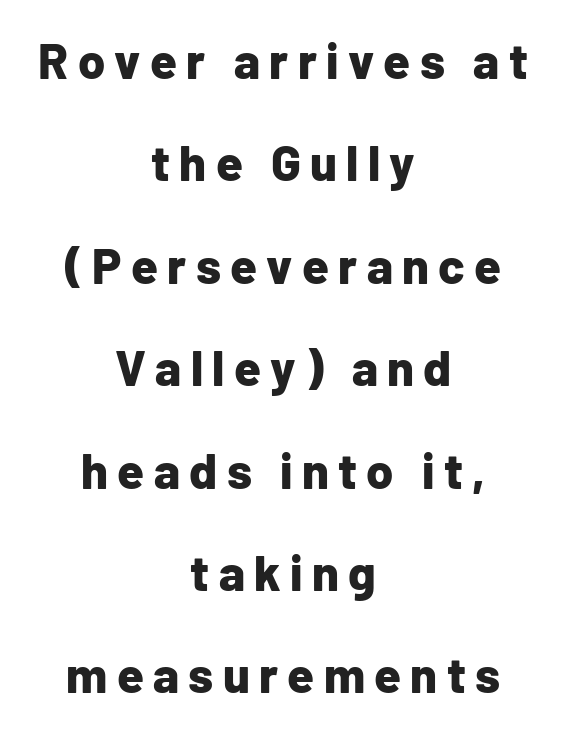
{"serif": "no", "italic": "no", "bold": "yes", "weight": "bold", "width": "normal", "stroke_contrast": "low", "x_height": "medium", "monospaced": "no", "underline": "no", "align": "center", "line_spacing": "loose", "line_spacing_ratio": 2.09, "glyph_px": 49}
